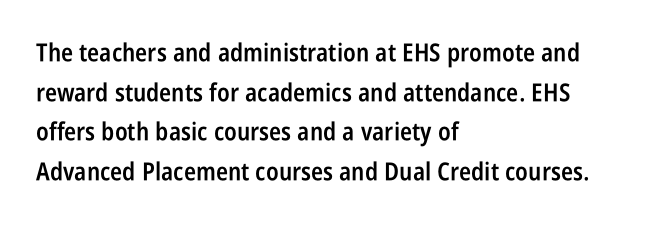
A bare baseline throughout the passage. Letter spacing: default. It's the straight-up-and-down kind of type. A somewhat darkened texture: the type is semibold rather than bold. Interline gaps are of average width in this sample. Compared with a centered layout, this one pins lines to the left instead.
